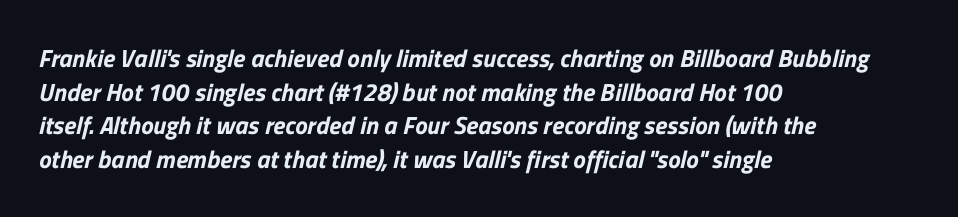
{"underline": "no", "align": "left", "line_spacing": "normal", "line_spacing_ratio": 1.35, "letter_spacing": "normal", "letter_spacing_em": 0.0, "glyph_px": 25}
